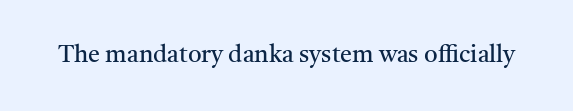
Q: Is the text bold? A: No.
Q: Is the text italic (slanted)? A: No, it is upright.
Q: Is the text underlined? A: No.
Q: Is the spacing between letters normal or unusually wide? A: Normal.
